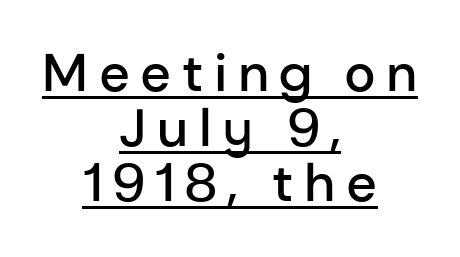
The image shows 53 px semibold sans-serif type, upright; set centered, tight line spacing (1.04x), unusually wide letter spacing (+0.2 em), underlined; low stroke contrast and a medium x-height.
